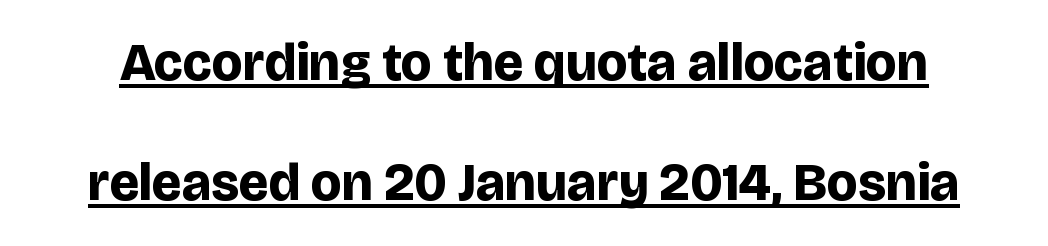
The image shows 53 px bold sans-serif type, upright; set loose line spacing (2.27x), normal letter spacing, underlined; low stroke contrast and a large x-height.
